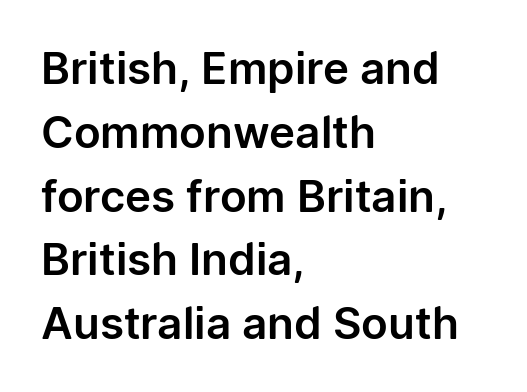
The image shows 44 px sans-serif type, upright; set left-aligned, normal line spacing (1.45x), normal letter spacing, not underlined; low stroke contrast and a medium x-height.
